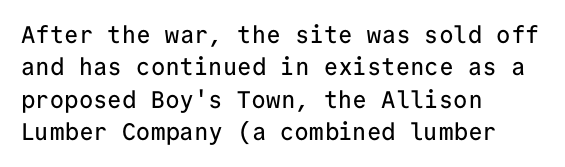
Q: Is the text italic (slanted)? A: No, it is upright.
Q: Is the text underlined? A: No.
Q: How is the paragraph aligned? A: Left-aligned.
Q: Is the spacing between letters normal or unusually wide? A: Normal.
Q: Is the spacing between lines tight, normal or loose? A: Normal.
